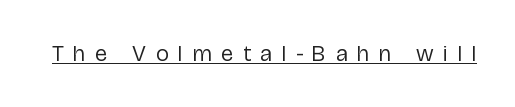
{"italic": "no", "bold": "no", "underline": "yes", "letter_spacing": "wide", "letter_spacing_em": 0.42, "glyph_px": 23}
